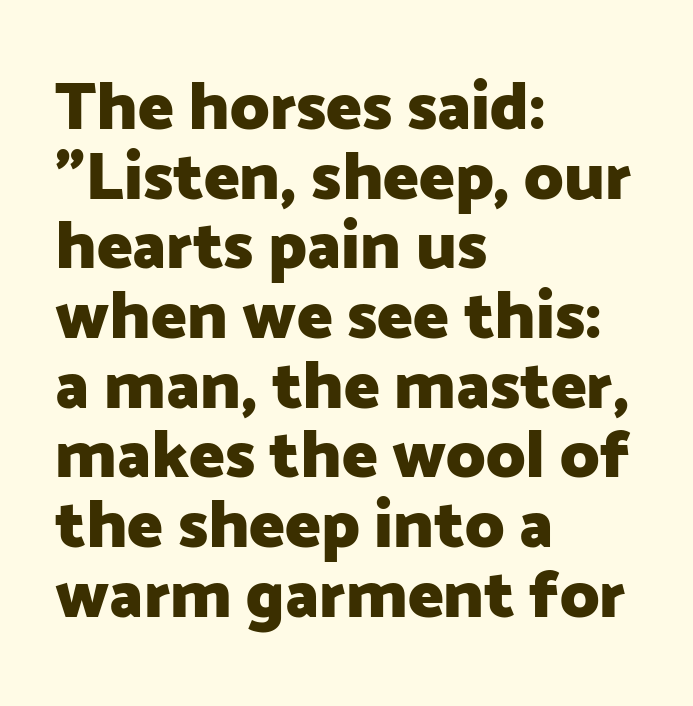
Q: Is the text bold? A: Yes.
Q: Is the text italic (slanted)? A: No, it is upright.
Q: Is the typeface a serif or a sans-serif typeface? A: Sans-serif.
Q: Is the text underlined? A: No.
Q: How is the paragraph aligned? A: Left-aligned.
Q: Is the spacing between letters normal or unusually wide? A: Normal.
Q: Is the spacing between lines tight, normal or loose? A: Tight.
Q: Width (condensed, normal, or wide)? A: Normal.
Q: Stroke contrast? A: Low.
Q: x-height? A: Medium.
Q: Monospaced? A: No.
